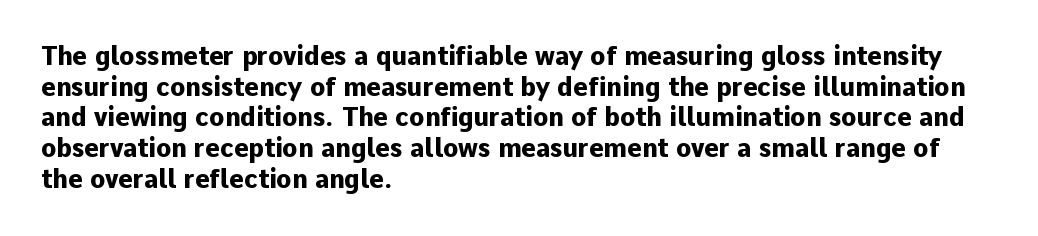
The image shows 25 px bold type, upright; set left-aligned, line spacing 1.23x, normal letter spacing, not underlined.
